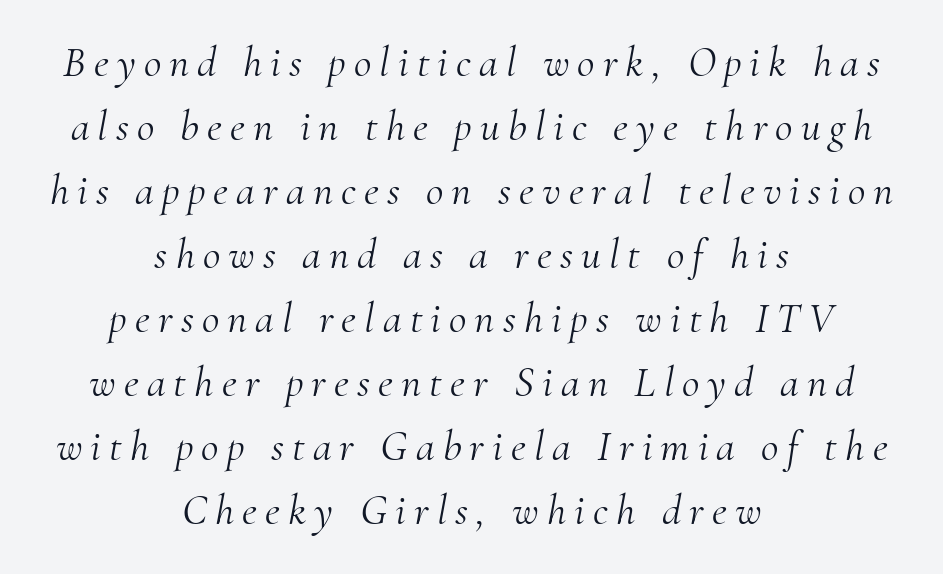
Q: Is the text bold? A: No.
Q: Is the text italic (slanted)? A: Yes, it leans right by about 10 degrees.
Q: Is the typeface a serif or a sans-serif typeface? A: Serif.
Q: Is the text underlined? A: No.
Q: How is the paragraph aligned? A: Centered.
Q: Is the spacing between lines tight, normal or loose? A: Normal.
Q: Width (condensed, normal, or wide)? A: Normal.
Q: Stroke contrast? A: Medium.
Q: x-height? A: Small.
Q: Monospaced? A: No.
